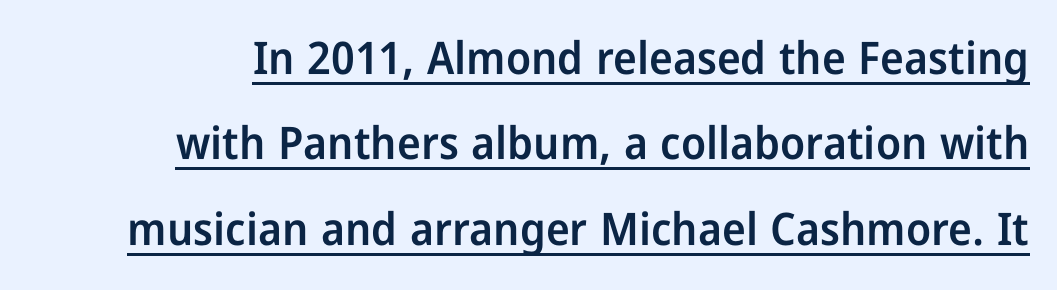
The image shows 45 px semibold, condensed sans-serif type, upright; set loose line spacing (1.9x), normal letter spacing, underlined; low stroke contrast and a medium x-height.
